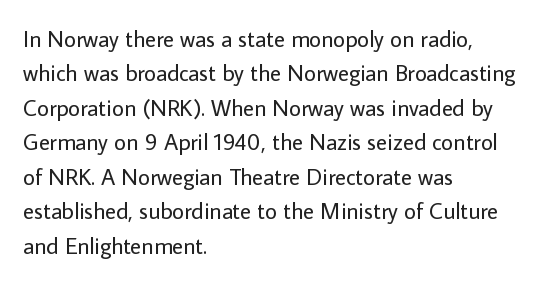
{"italic": "no", "bold": "no", "underline": "no", "align": "left", "line_spacing": "normal", "line_spacing_ratio": 1.5, "letter_spacing": "normal", "letter_spacing_em": 0.0, "glyph_px": 23}
